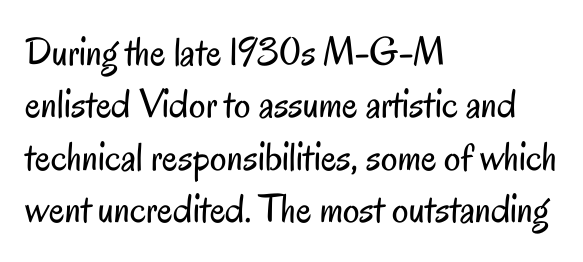
{"serif": "no", "italic": "no", "bold": "no", "weight": "regular", "width": "condensed", "stroke_contrast": "low", "x_height": "small", "monospaced": "no", "underline": "no", "align": "left", "line_spacing": "normal", "line_spacing_ratio": 1.28, "letter_spacing": "normal", "letter_spacing_em": 0.0, "glyph_px": 41}
